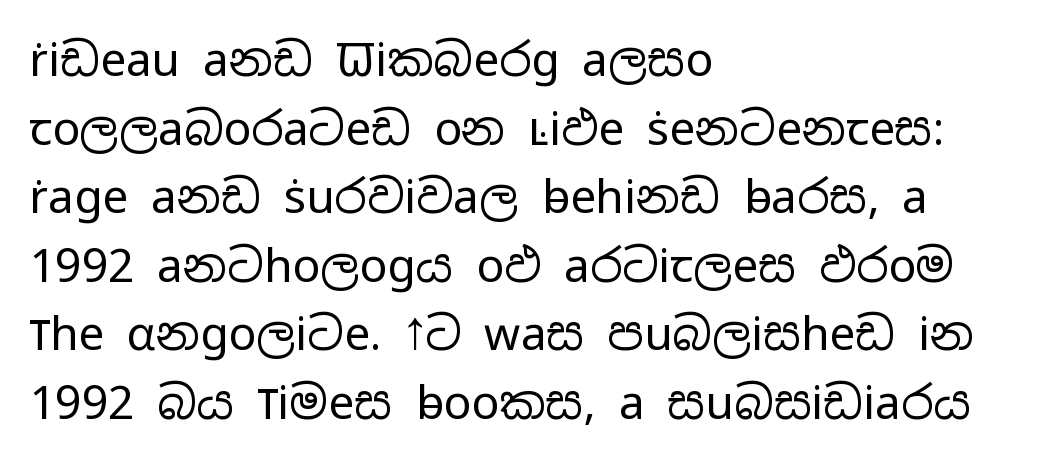
Q: Is the text bold? A: No.
Q: Is the text italic (slanted)? A: No, it is upright.
Q: Is the typeface a serif or a sans-serif typeface? A: Sans-serif.
Q: Is the text underlined? A: No.
Q: How is the paragraph aligned? A: Left-aligned.
Q: Is the spacing between letters normal or unusually wide? A: Normal.
Q: Is the spacing between lines tight, normal or loose? A: Normal.
Q: Width (condensed, normal, or wide)? A: Wide.
Q: Stroke contrast? A: Low.
Q: x-height? A: Medium.
Q: Monospaced? A: No.
